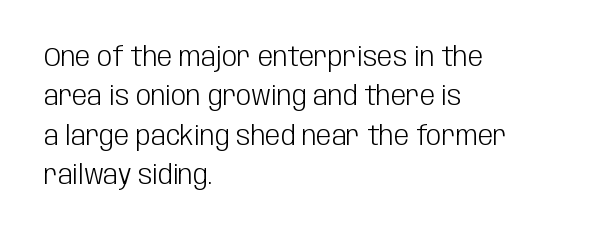
{"italic": "no", "bold": "no", "underline": "no", "align": "left", "line_spacing": "normal", "line_spacing_ratio": 1.46, "letter_spacing": "normal", "letter_spacing_em": 0.0, "glyph_px": 27}
